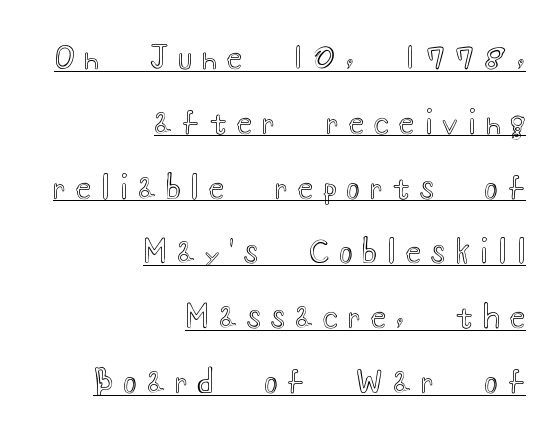
{"italic": "no", "width": "wide", "x_height": "small", "monospaced": "no", "underline": "yes", "align": "right", "line_spacing": "loose", "line_spacing_ratio": 2.09, "letter_spacing": "wide", "letter_spacing_em": 0.33, "glyph_px": 31}
